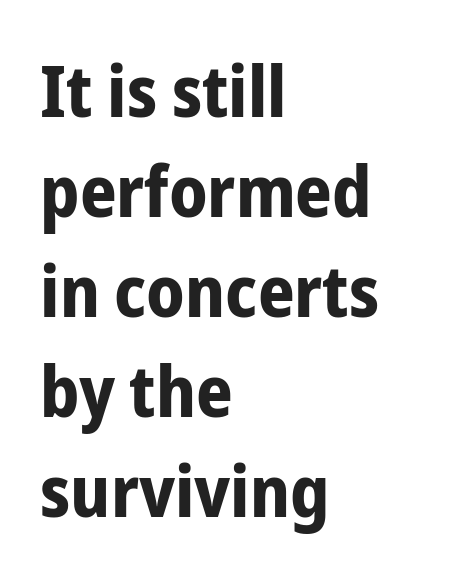
Normally led — the rows are evenly, conventionally spaced. The face used here has the dense, thick strokes of a bold. Serifs: no, the terminals of the letterforms are clean. Tall strokes in this sample are plumb rather than angled. Honestly, there is no underline to notice here at all.
